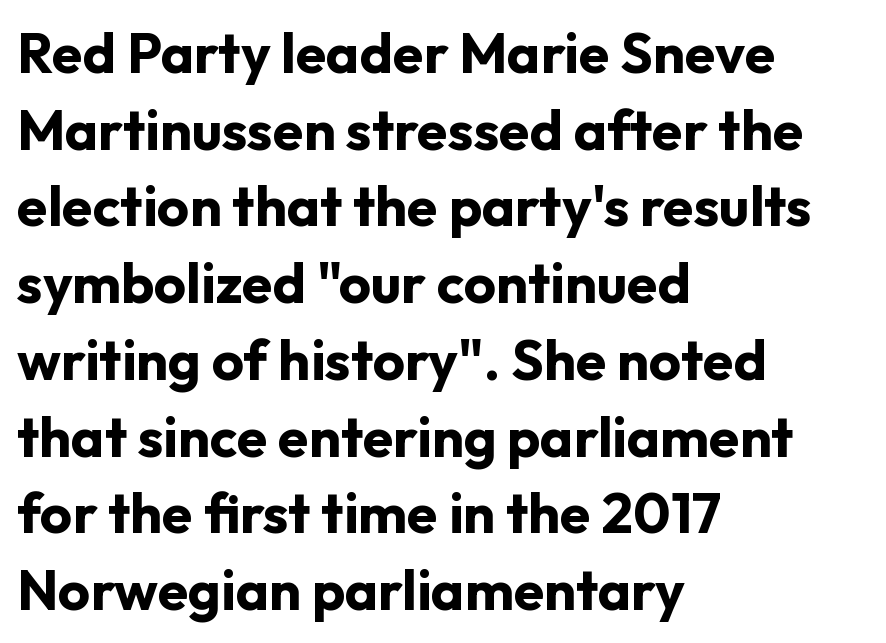
The image shows 56 px bold sans-serif type, upright; set left-aligned, normal line spacing (1.37x), normal letter spacing, not underlined; low stroke contrast and a medium x-height.
